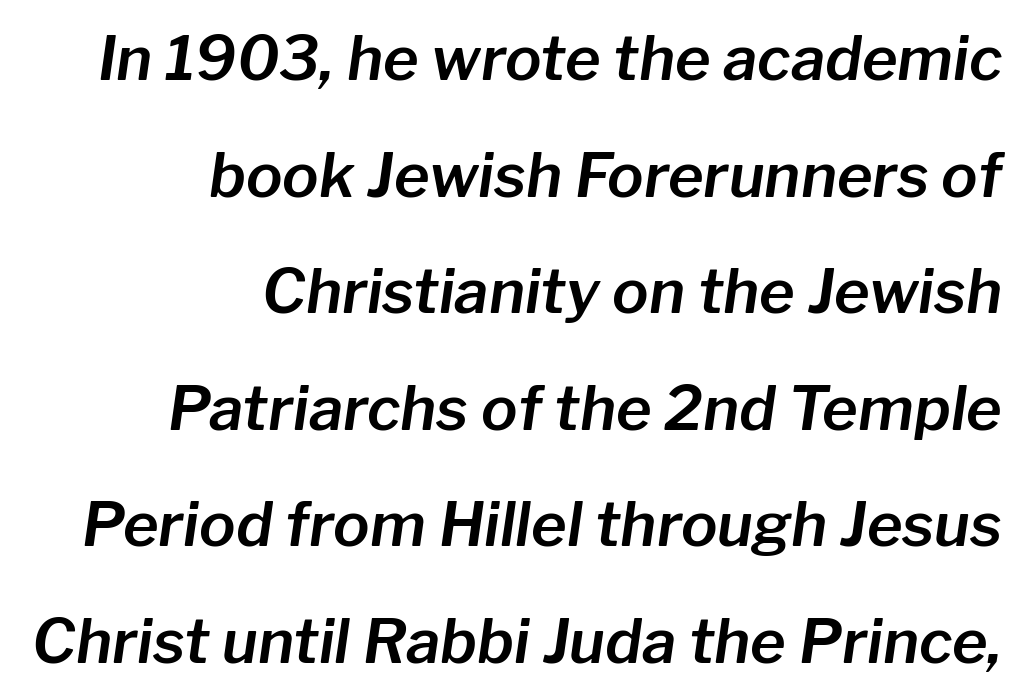
The image shows 61 px text type, italic (leaning right); set right-aligned, loose line spacing (1.91x), normal letter spacing, not underlined; low stroke contrast and a medium x-height.
